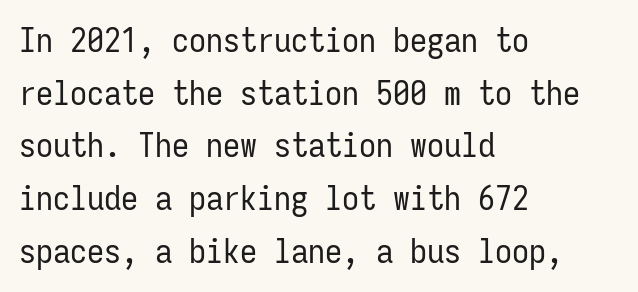
Q: Is the text bold? A: No.
Q: Is the text italic (slanted)? A: No, it is upright.
Q: Is the typeface a serif or a sans-serif typeface? A: Sans-serif.
Q: Is the text underlined? A: No.
Q: How is the paragraph aligned? A: Left-aligned.
Q: Is the spacing between letters normal or unusually wide? A: Normal.
Q: Is the spacing between lines tight, normal or loose? A: Normal.
Q: Width (condensed, normal, or wide)? A: Condensed.
Q: Stroke contrast? A: Low.
Q: x-height? A: Medium.
Q: Monospaced? A: Yes.
